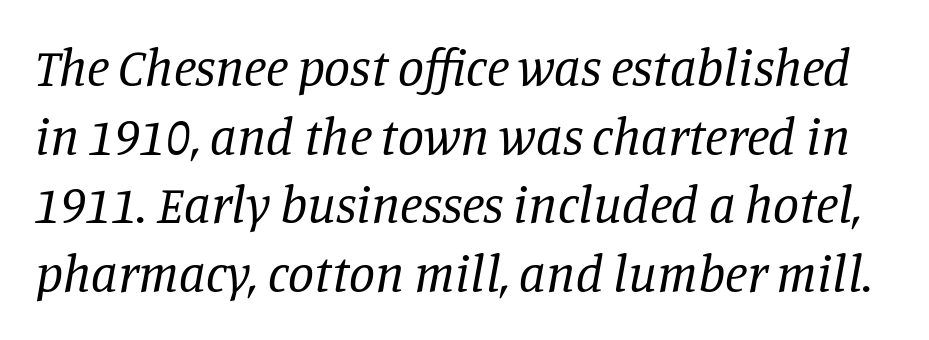
The image shows 52 px regular-weight serif type, italic (leaning right); set normal line spacing (1.32x), normal letter spacing, not underlined; low stroke contrast and a large x-height.
